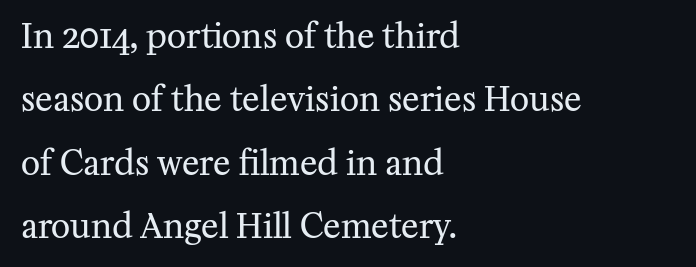
Q: Is the text bold? A: No.
Q: Is the text italic (slanted)? A: No, it is upright.
Q: Is the typeface a serif or a sans-serif typeface? A: Serif.
Q: Is the text underlined? A: No.
Q: How is the paragraph aligned? A: Left-aligned.
Q: Is the spacing between letters normal or unusually wide? A: Normal.
Q: Is the spacing between lines tight, normal or loose? A: Loose.
Q: Width (condensed, normal, or wide)? A: Normal.
Q: Stroke contrast? A: Medium.
Q: x-height? A: Medium.
Q: Monospaced? A: No.
